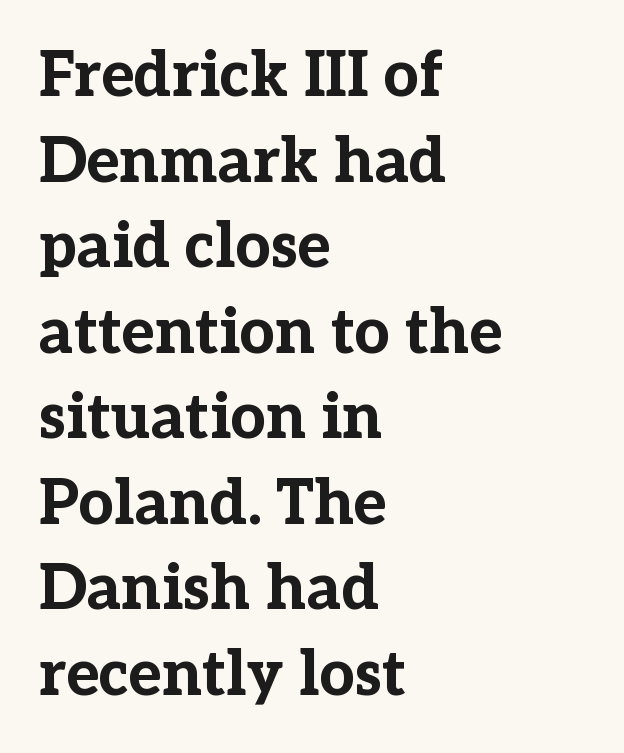
The image shows 62 px bold serif type, upright; set left-aligned, normal line spacing (1.38x), normal letter spacing, not underlined; low stroke contrast and a medium x-height.
